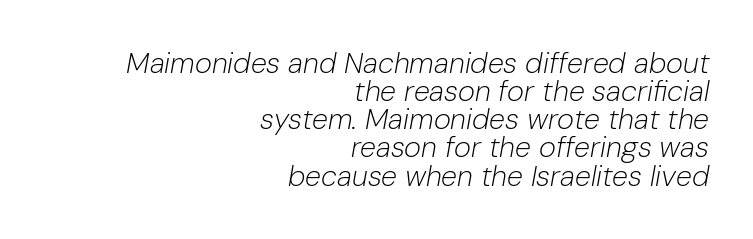
Q: Is the text bold? A: No.
Q: Is the text italic (slanted)? A: Yes, it leans right by about 10 degrees.
Q: Is the text underlined? A: No.
Q: How is the paragraph aligned? A: Right-aligned.
Q: Is the spacing between letters normal or unusually wide? A: Normal.
Q: Is the spacing between lines tight, normal or loose? A: Tight.
Q: Width (condensed, normal, or wide)? A: Normal.
Q: Stroke contrast? A: Low.
Q: x-height? A: Medium.
Q: Monospaced? A: No.
